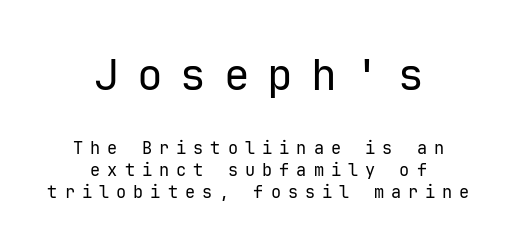
{"serif": "no", "italic": "no", "bold": "no", "weight": "regular", "width": "normal", "stroke_contrast": "low", "x_height": "medium", "monospaced": "yes", "underline": "no", "align": "center", "line_spacing": "normal", "line_spacing_ratio": 1.3, "letter_spacing": "wide", "letter_spacing_em": 0.41, "larger_block": "first", "size_ratio": 2.53, "glyph_px": 43}
